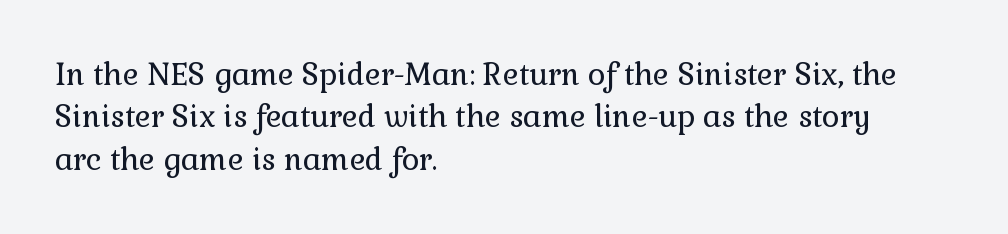
{"serif": "yes", "italic": "no", "bold": "no", "weight": "regular", "width": "normal", "stroke_contrast": "low", "x_height": "medium", "monospaced": "no", "underline": "no", "align": "left", "line_spacing": "normal", "line_spacing_ratio": 1.41, "letter_spacing": "normal", "letter_spacing_em": 0.0, "glyph_px": 30}
